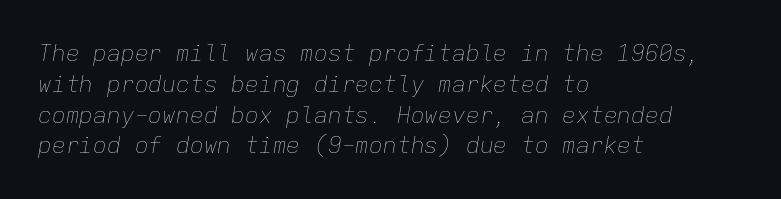
The image shows 23 px text type, italic (leaning right); set left-aligned, normal line spacing (1.34x), normal letter spacing, not underlined.
